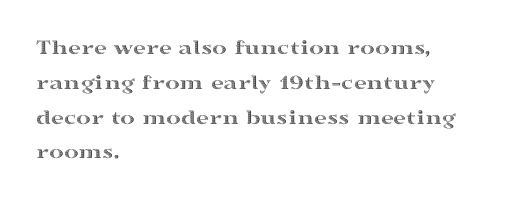
The image shows 22 px text type, upright; set left-aligned, normal line spacing (1.58x), normal letter spacing, not underlined.
